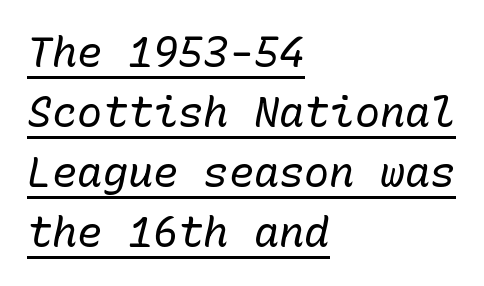
{"italic": "yes", "lean": "right", "slant_degrees": 10, "bold": "no", "weight": "regular", "width": "normal", "stroke_contrast": "low", "x_height": "medium", "monospaced": "yes", "underline": "yes", "align": "left", "line_spacing": "normal", "line_spacing_ratio": 1.43, "letter_spacing": "normal", "letter_spacing_em": 0.0, "glyph_px": 42}
